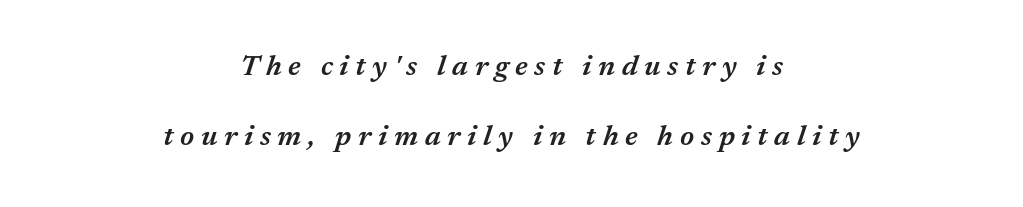
{"italic": "yes", "lean": "right", "slant_degrees": 17, "bold": "semi", "weight": "semibold", "width": "normal", "stroke_contrast": "medium", "x_height": "medium", "monospaced": "no", "underline": "no", "align": "center", "line_spacing": "loose", "line_spacing_ratio": 2.42, "letter_spacing": "wide", "letter_spacing_em": 0.23, "glyph_px": 29}
